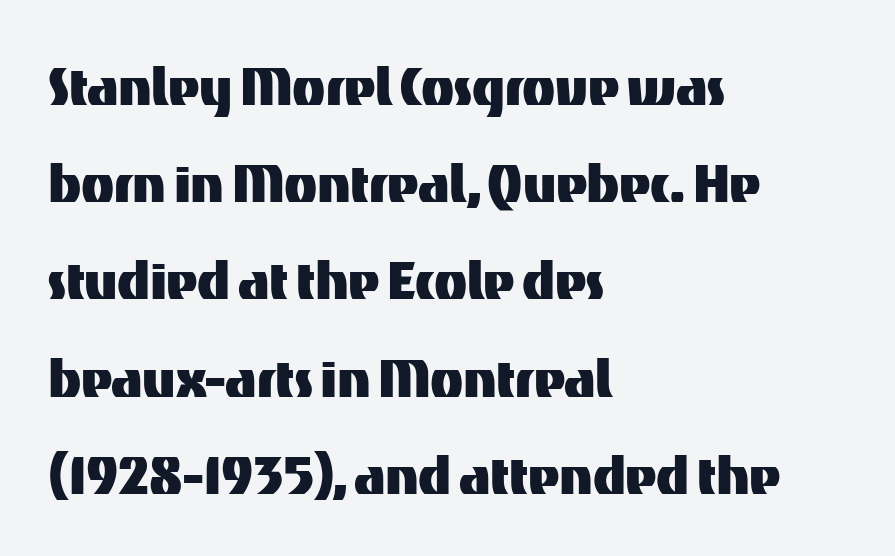
The image shows 68 px sans-serif type, upright; set left-aligned, normal line spacing (1.43x), normal letter spacing, not underlined; medium stroke contrast and a medium x-height.
